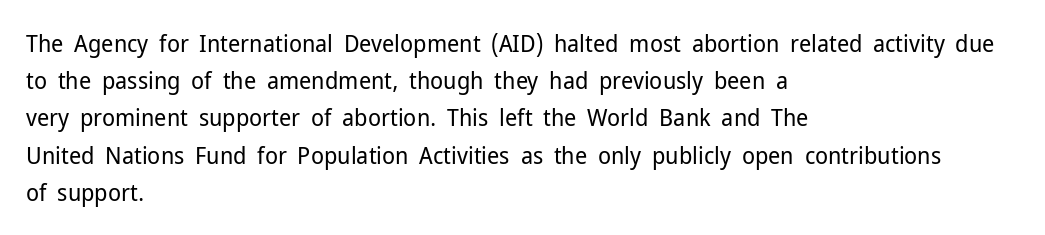
{"italic": "no", "bold": "no", "underline": "no", "align": "left", "line_spacing": "normal", "line_spacing_ratio": 1.55, "letter_spacing": "normal", "letter_spacing_em": 0.0, "glyph_px": 24}
